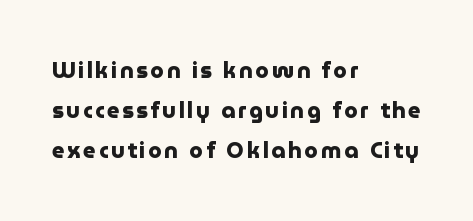
The image shows 22 px bold type, upright; set left-aligned, line spacing 1.82x, not underlined.
